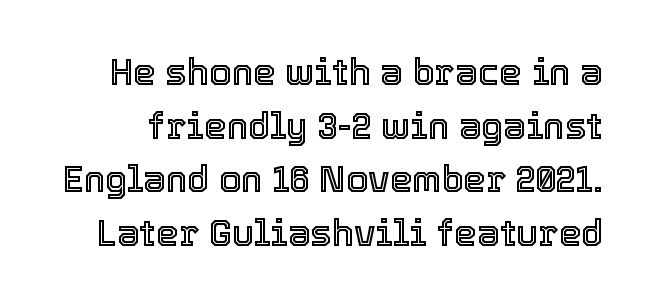
Q: Is the text italic (slanted)? A: No, it is upright.
Q: Is the text underlined? A: No.
Q: Is the spacing between letters normal or unusually wide? A: Normal.
Q: Is the spacing between lines tight, normal or loose? A: Normal.
Q: Width (condensed, normal, or wide)? A: Normal.
Q: x-height? A: Medium.
Q: Monospaced? A: No.
